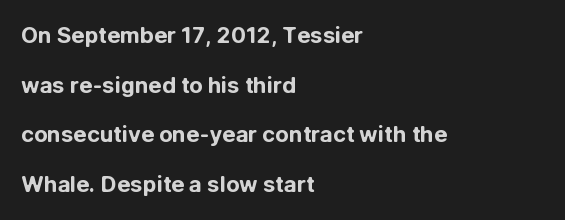
Q: Is the text bold? A: Yes.
Q: Is the text italic (slanted)? A: No, it is upright.
Q: Is the text underlined? A: No.
Q: How is the paragraph aligned? A: Left-aligned.
Q: Is the spacing between letters normal or unusually wide? A: Normal.
Q: Is the spacing between lines tight, normal or loose? A: Loose.
